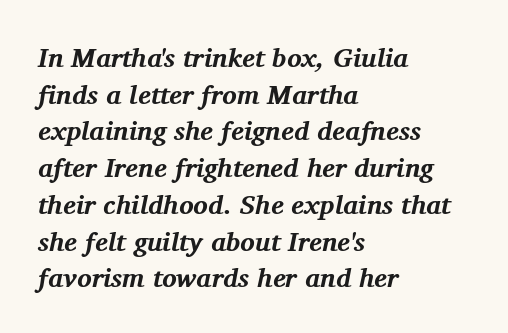
The image shows 27 px bold type, italic (leaning right); set left-aligned, normal line spacing (1.36x), normal letter spacing, not underlined.
